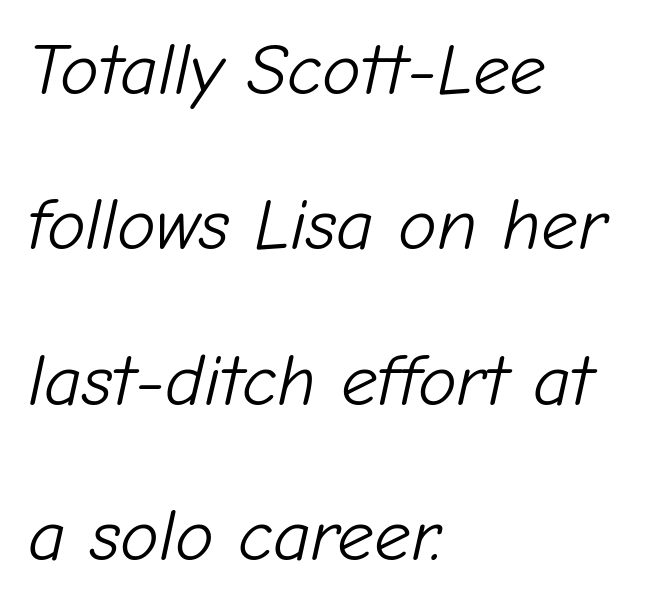
Q: Is the text bold? A: No.
Q: Is the text italic (slanted)? A: Yes, it leans right by about 12 degrees.
Q: Is the text underlined? A: No.
Q: How is the paragraph aligned? A: Left-aligned.
Q: Is the spacing between letters normal or unusually wide? A: Normal.
Q: Is the spacing between lines tight, normal or loose? A: Loose.
Q: Width (condensed, normal, or wide)? A: Normal.
Q: Stroke contrast? A: Low.
Q: x-height? A: Medium.
Q: Monospaced? A: No.
